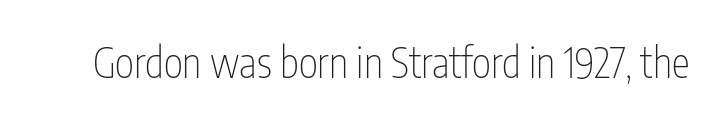
Q: Is the text bold? A: No.
Q: Is the text italic (slanted)? A: No, it is upright.
Q: Is the typeface a serif or a sans-serif typeface? A: Sans-serif.
Q: Is the text underlined? A: No.
Q: Is the spacing between letters normal or unusually wide? A: Normal.
Q: Width (condensed, normal, or wide)? A: Condensed.
Q: Stroke contrast? A: Low.
Q: x-height? A: Medium.
Q: Monospaced? A: No.
